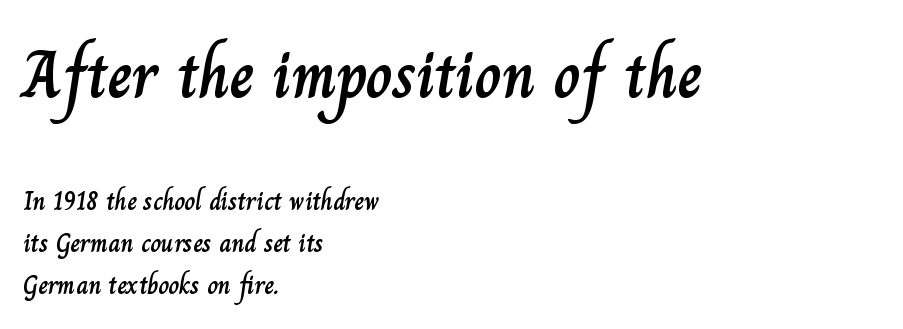
Between one letter and the next there's only the usual sliver of space. Any mark beneath the type? The region is blank. A student would notice the top passage is typeset larger than what follows. Horizontally, the lines are justified to the leading edge only.
